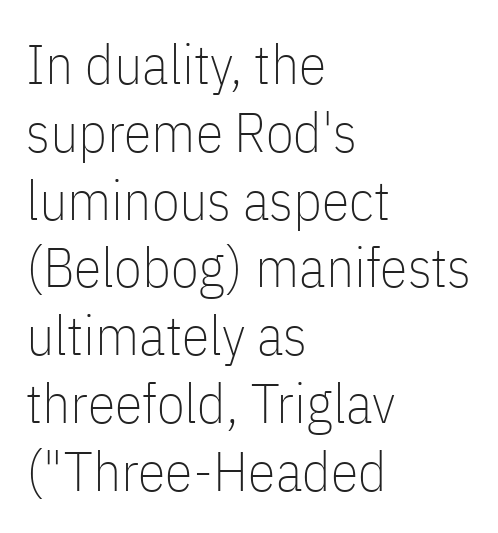
{"serif": "no", "italic": "no", "bold": "no", "weight": "thin", "width": "condensed", "stroke_contrast": "low", "x_height": "medium", "monospaced": "no", "underline": "no", "align": "left", "line_spacing_ratio": 1.21, "letter_spacing": "normal", "letter_spacing_em": 0.0, "glyph_px": 56}
